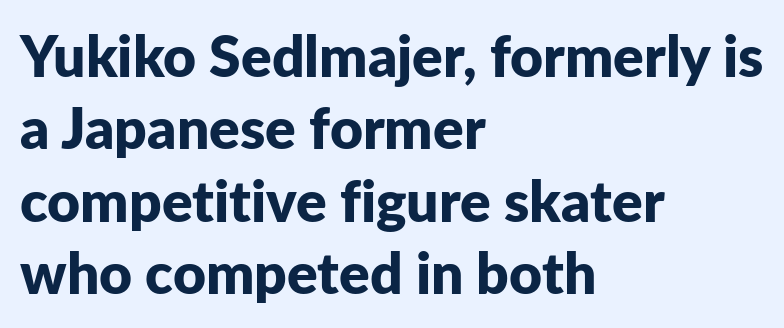
In terms of weight, the rendering is a true, heavy bold. Classification — sans serif. No italicization has been applied; the sample stays upright. The type is set solid horizontally, with unmodified tracking. Is this a fixed-width face? No — the glyphs have proportional, varying widths. Whoever set this chose a conventional vertical rhythm.
